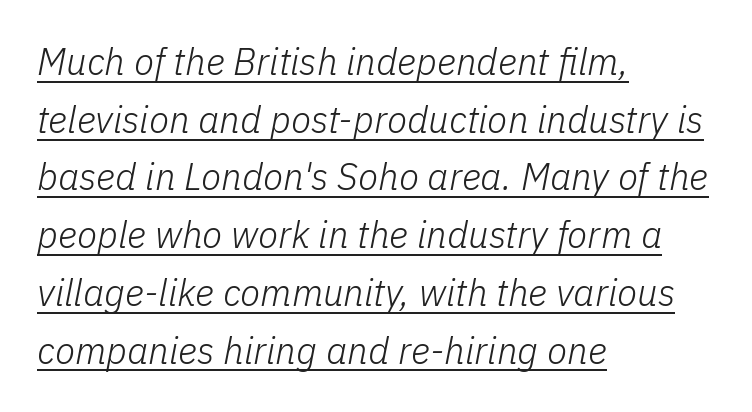
The image shows 37 px light type, italic (leaning right); set left-aligned, normal line spacing (1.56x), normal letter spacing, underlined; low stroke contrast and a medium x-height.
